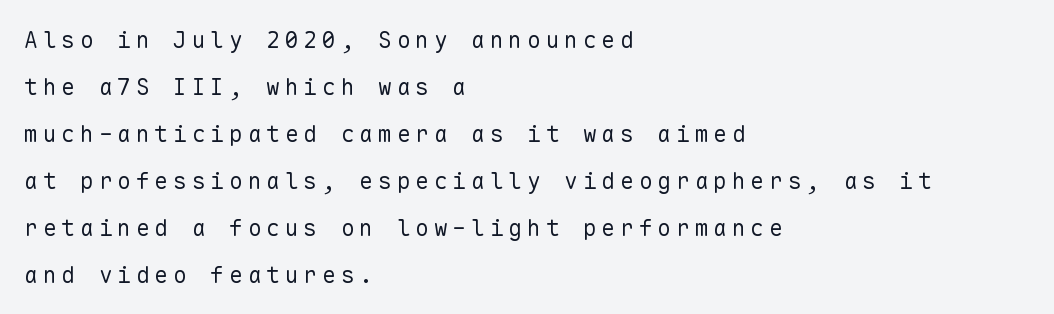
Q: Is the text bold? A: No.
Q: Is the text italic (slanted)? A: No, it is upright.
Q: Is the text underlined? A: No.
Q: How is the paragraph aligned? A: Left-aligned.
Q: Is the spacing between letters normal or unusually wide? A: Unusually wide.
Q: Is the spacing between lines tight, normal or loose? A: Loose.
